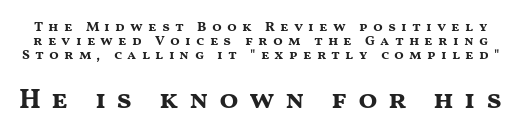
Q: Is the text bold? A: Yes.
Q: Is the text italic (slanted)? A: No, it is upright.
Q: Is the typeface a serif or a sans-serif typeface? A: Sans-serif.
Q: Is the text underlined? A: No.
Q: Is the spacing between letters normal or unusually wide? A: Unusually wide.
Q: Is the spacing between lines tight, normal or loose? A: Tight.
Q: Which block of text is set in a larger size, the first (top) or the second (bottom)? A: The second (bottom) one.
Q: Width (condensed, normal, or wide)? A: Wide.
Q: Stroke contrast? A: Medium.
Q: x-height? A: Medium.
Q: Monospaced? A: No.
